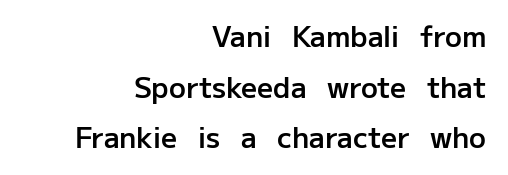
{"serif": "no", "italic": "no", "bold": "semi", "weight": "semibold", "width": "normal", "stroke_contrast": "low", "x_height": "medium", "monospaced": "no", "underline": "no", "align": "right", "line_spacing_ratio": 1.81, "letter_spacing": "normal", "letter_spacing_em": 0.0, "glyph_px": 28}
